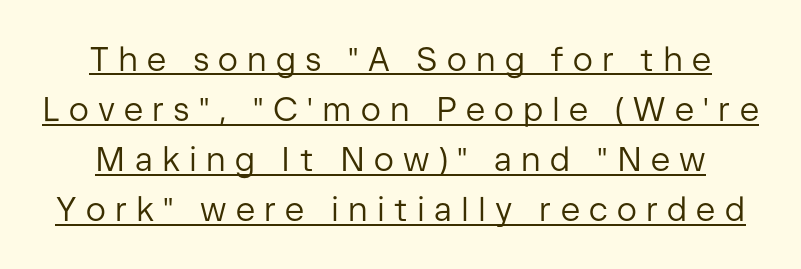
{"serif": "no", "italic": "no", "bold": "no", "weight": "regular", "width": "normal", "stroke_contrast": "low", "x_height": "medium", "monospaced": "no", "underline": "yes", "line_spacing": "normal", "line_spacing_ratio": 1.52, "letter_spacing": "wide", "letter_spacing_em": 0.28, "glyph_px": 33}
